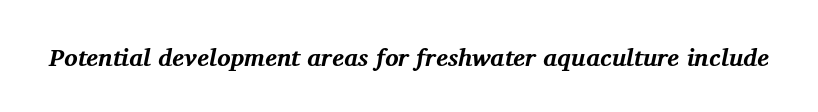
The image shows 25 px bold type, italic (leaning right); set normal letter spacing, not underlined.
